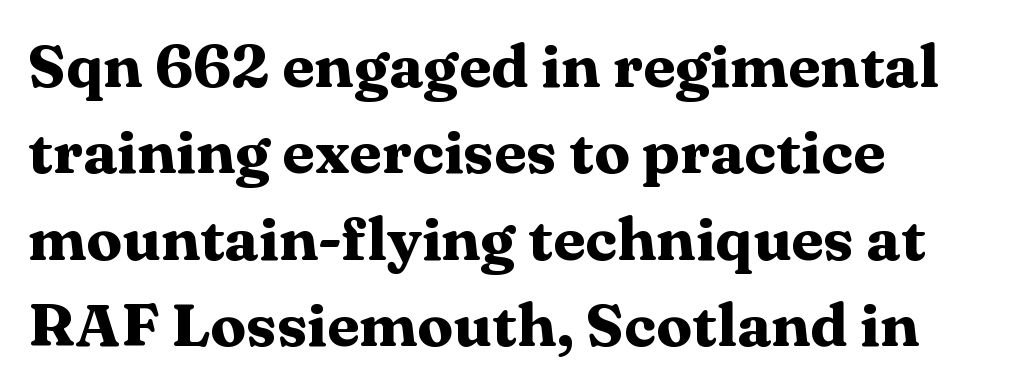
{"serif": "yes", "italic": "no", "bold": "yes", "weight": "heavy", "width": "wide", "stroke_contrast": "medium", "x_height": "medium", "monospaced": "no", "underline": "no", "align": "left", "line_spacing": "normal", "line_spacing_ratio": 1.44, "letter_spacing": "normal", "letter_spacing_em": 0.0, "glyph_px": 60}
